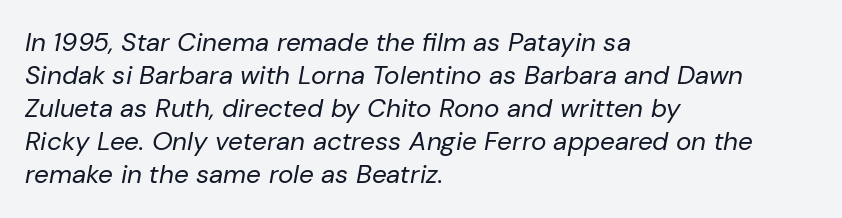
{"italic": "yes", "lean": "right", "slant_degrees": 10, "bold": "no", "underline": "no", "align": "left", "line_spacing": "normal", "line_spacing_ratio": 1.27, "letter_spacing": "normal", "letter_spacing_em": 0.0, "glyph_px": 26}
